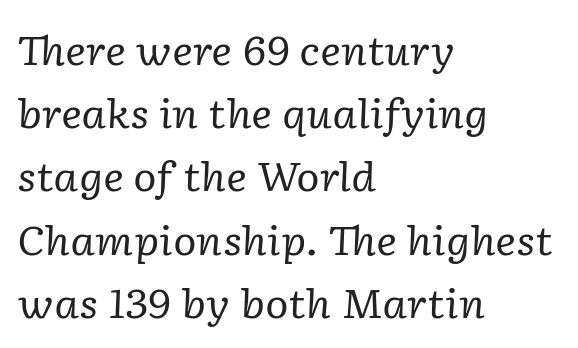
Is this a fixed-width face? No — the glyphs have proportional, varying widths. You can tell it's italic because the verticals aren't actually vertical. Unlike a clean sans, this face finishes its strokes with serifs. A bare baseline throughout the passage. Leading: standard.
